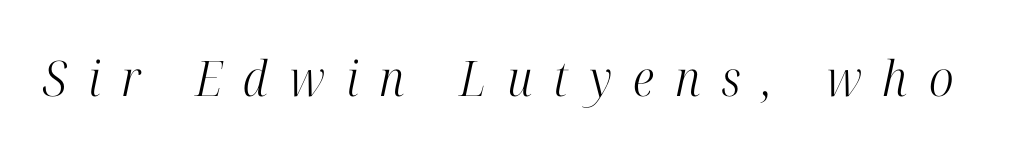
{"serif": "yes", "italic": "yes", "lean": "right", "slant_degrees": 12, "bold": "no", "weight": "light", "width": "condensed", "stroke_contrast": "high", "x_height": "medium", "monospaced": "no", "underline": "no", "letter_spacing": "wide", "letter_spacing_em": 0.43, "glyph_px": 49}
